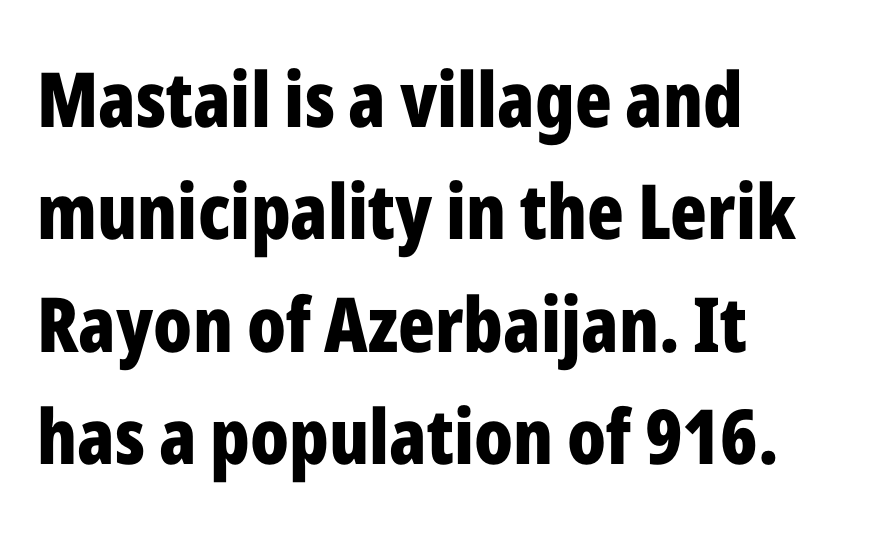
The image shows 76 px bold, condensed sans-serif type, upright; set left-aligned, normal line spacing (1.48x), normal letter spacing, not underlined; low stroke contrast and a medium x-height.
